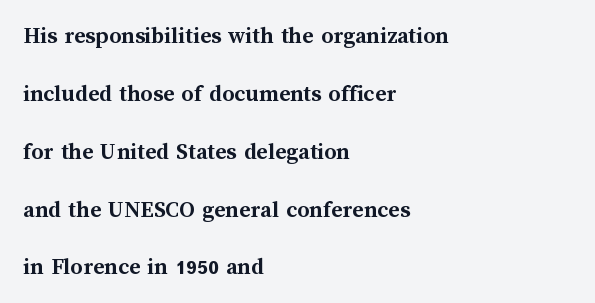
The image shows 24 px bold type, upright; set left-aligned, loose line spacing (2.41x), normal letter spacing, not underlined.
